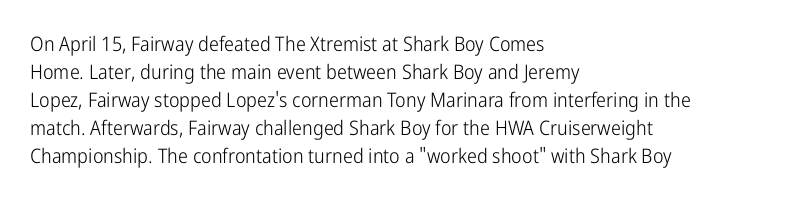
Q: Is the text bold? A: No.
Q: Is the text italic (slanted)? A: No, it is upright.
Q: Is the text underlined? A: No.
Q: How is the paragraph aligned? A: Left-aligned.
Q: Is the spacing between letters normal or unusually wide? A: Normal.
Q: Is the spacing between lines tight, normal or loose? A: Normal.
